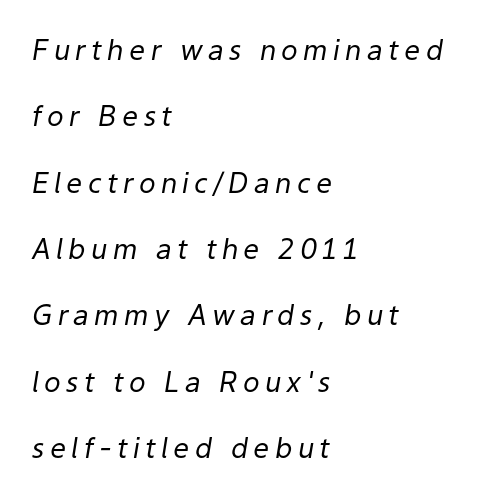
The image shows 28 px regular-weight type, italic (leaning right); set left-aligned, loose line spacing (2.37x), not underlined; low stroke contrast and a medium x-height.
